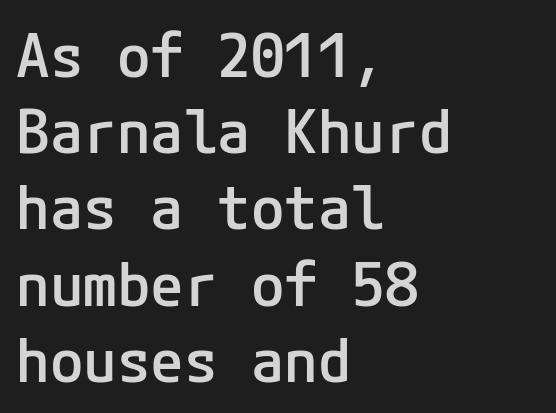
{"serif": "no", "italic": "no", "bold": "semi", "weight": "semibold", "width": "normal", "stroke_contrast": "low", "x_height": "medium", "underline": "no", "align": "left", "line_spacing": "normal", "line_spacing_ratio": 1.25, "letter_spacing": "normal", "letter_spacing_em": 0.0, "glyph_px": 61}
